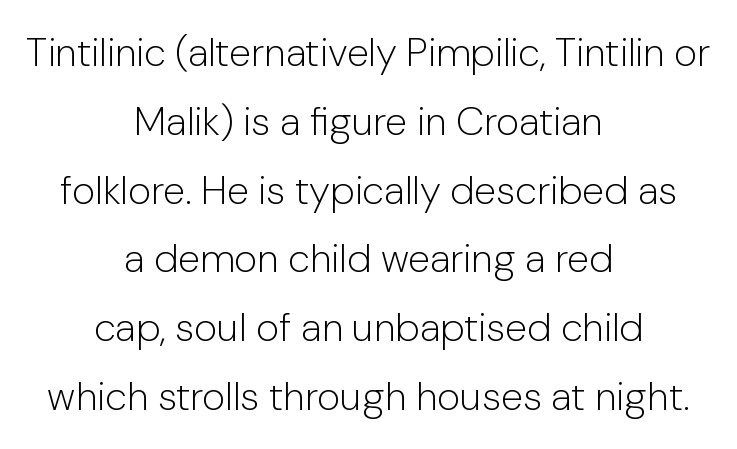
{"serif": "no", "italic": "no", "bold": "no", "weight": "light", "width": "normal", "stroke_contrast": "low", "x_height": "medium", "monospaced": "no", "underline": "no", "align": "center", "line_spacing_ratio": 1.72, "letter_spacing": "normal", "letter_spacing_em": 0.0, "glyph_px": 40}
